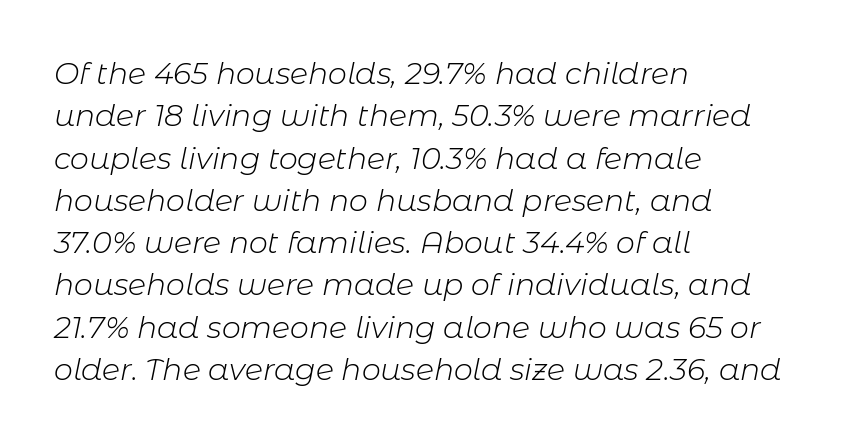
Do the characters align in a grid? No, the font is proportional. The lines in this sample share a left origin and differ only in where they stop. This is oblique type, the kind used for emphasis or titles. This sample keeps an unexceptional amount of space between lines.
